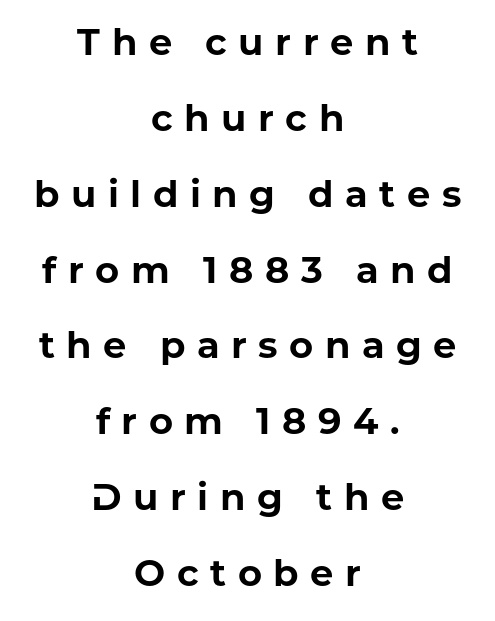
Where is the straight margin? There isn't one; the lines are centered. Letter spacing: wide. A typesetter would call this proportional, since set widths differ per character. Nope, no serifs anywhere on these letters. The strokes are fattened all the way to bold. In terms of leading, this rendering errs on the spacious side.
